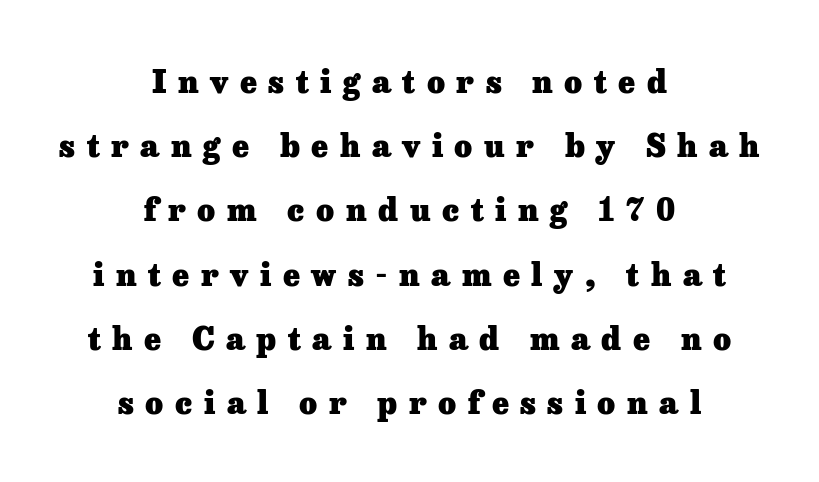
The image shows 31 px heavy serif type, upright; set centered, loose line spacing (2.07x), unusually wide letter spacing (+0.37 em), not underlined; low stroke contrast and a medium x-height.
